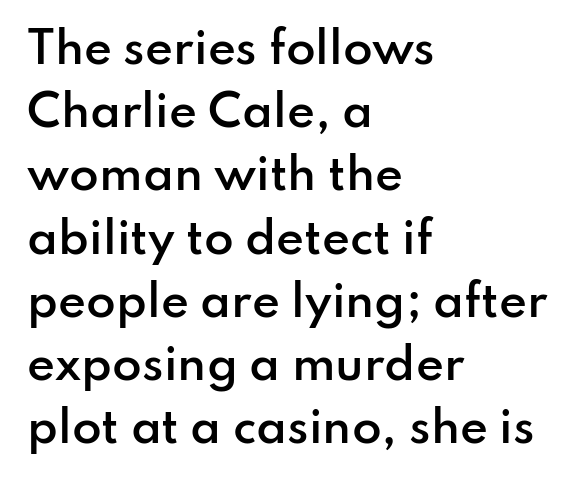
The image shows 43 px semibold sans-serif type, upright; set left-aligned, normal line spacing (1.47x), normal letter spacing, not underlined; low stroke contrast and a small x-height.
